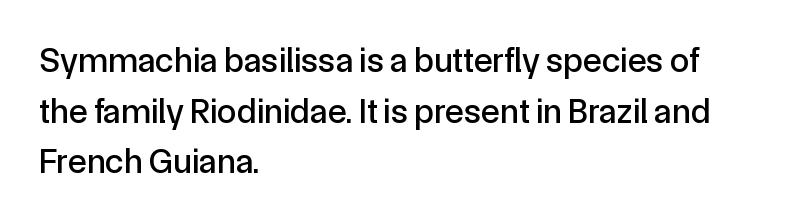
Is there any slant? The stems are plumb. Are there feet on the stems? There aren't — it's a sans. What's the leading like? Ordinary, nothing unusual. The passage shown is typed in a proportional face where columns would drift.
